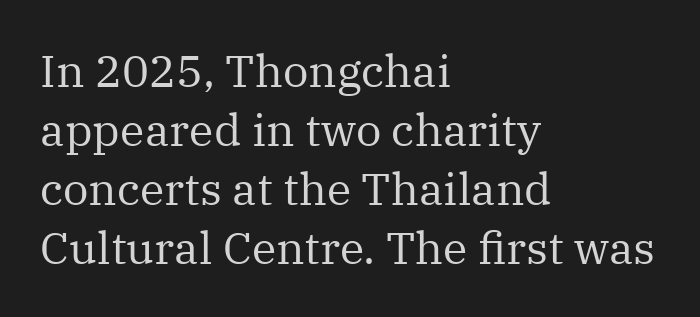
Q: Is the text bold? A: No.
Q: Is the text italic (slanted)? A: No, it is upright.
Q: Is the typeface a serif or a sans-serif typeface? A: Serif.
Q: Is the text underlined? A: No.
Q: How is the paragraph aligned? A: Left-aligned.
Q: Is the spacing between letters normal or unusually wide? A: Normal.
Q: Is the spacing between lines tight, normal or loose? A: Normal.
Q: Width (condensed, normal, or wide)? A: Normal.
Q: Stroke contrast? A: Medium.
Q: x-height? A: Medium.
Q: Monospaced? A: No.
